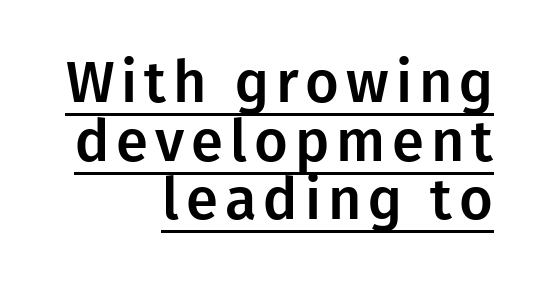
The passage is arranged like a letterhead date or caption credit — flush right. Do the characters align in a grid? No, the font is proportional. Upright lettering throughout. These lines huddle together more closely than default settings would place them. Descenders here cross a horizontal rule under the line. To sum up the face: it is a sans, with no serifs.
